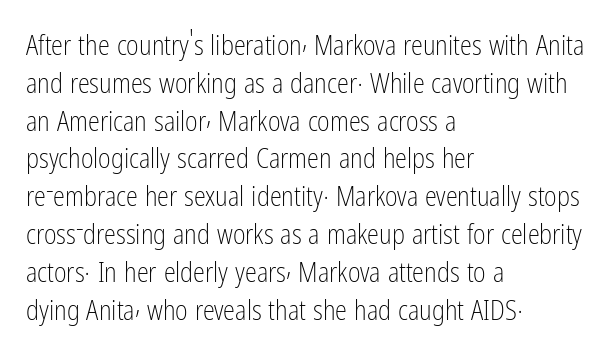
The image shows 27 px text type, upright; set left-aligned, normal line spacing (1.4x), normal letter spacing, not underlined.
